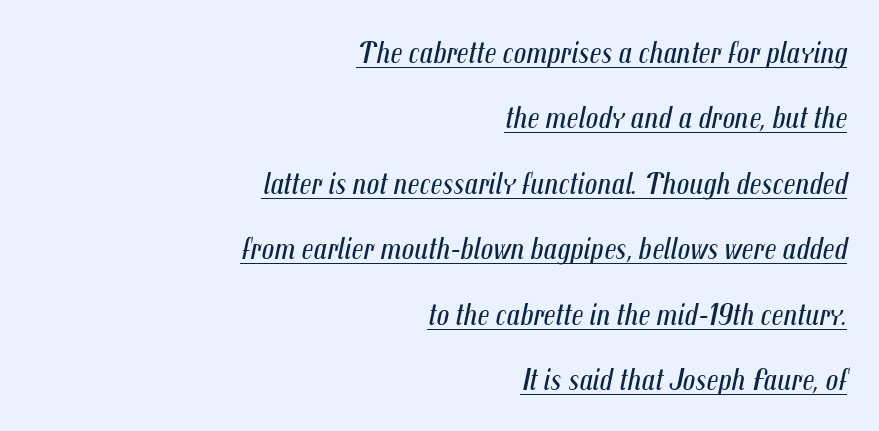
Q: Is the text bold? A: No.
Q: Is the text italic (slanted)? A: Yes, it leans right by about 12 degrees.
Q: Is the text underlined? A: Yes.
Q: How is the paragraph aligned? A: Right-aligned.
Q: Is the spacing between letters normal or unusually wide? A: Normal.
Q: Is the spacing between lines tight, normal or loose? A: Loose.
Q: Width (condensed, normal, or wide)? A: Condensed.
Q: Stroke contrast? A: Medium.
Q: x-height? A: Medium.
Q: Monospaced? A: No.
